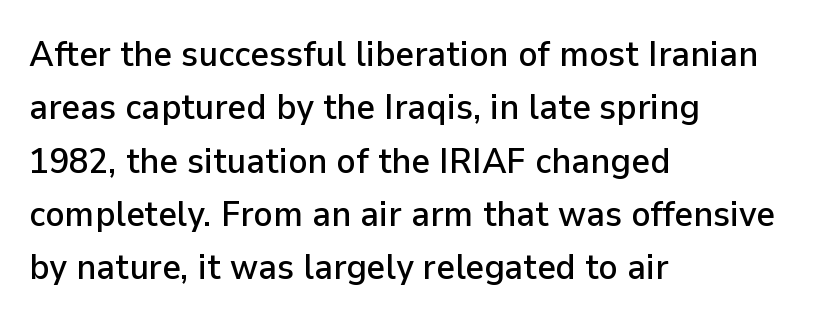
The image shows 36 px sans-serif type, upright; set left-aligned, normal line spacing (1.48x), normal letter spacing, not underlined; low stroke contrast and a medium x-height.
